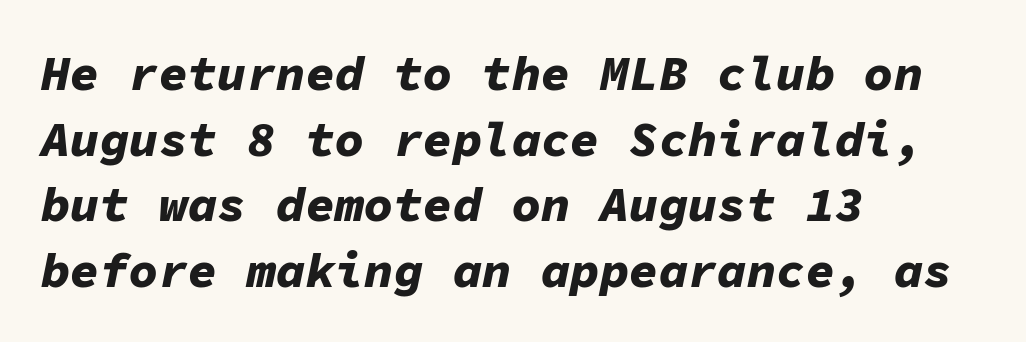
Q: Is the text bold? A: Yes.
Q: Is the text italic (slanted)? A: Yes, it leans right by about 11 degrees.
Q: Is the text underlined? A: No.
Q: How is the paragraph aligned? A: Left-aligned.
Q: Is the spacing between letters normal or unusually wide? A: Normal.
Q: Is the spacing between lines tight, normal or loose? A: Normal.
Q: Width (condensed, normal, or wide)? A: Normal.
Q: Stroke contrast? A: Low.
Q: x-height? A: Medium.
Q: Monospaced? A: Yes.
